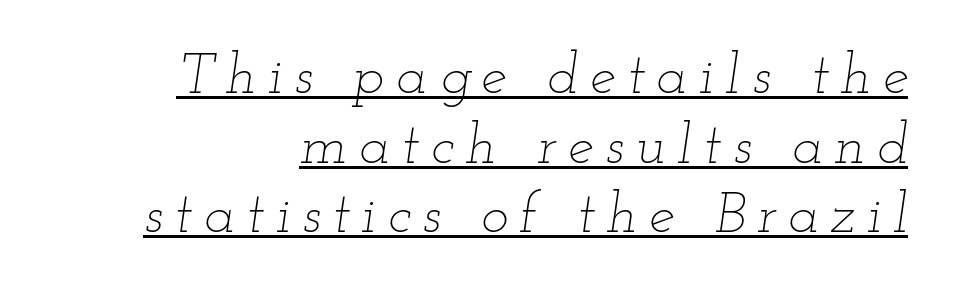
The image shows 58 px thin, wide type, italic (leaning right); set line spacing 1.2x, unusually wide letter spacing (+0.2 em), underlined; low stroke contrast and a small x-height.
